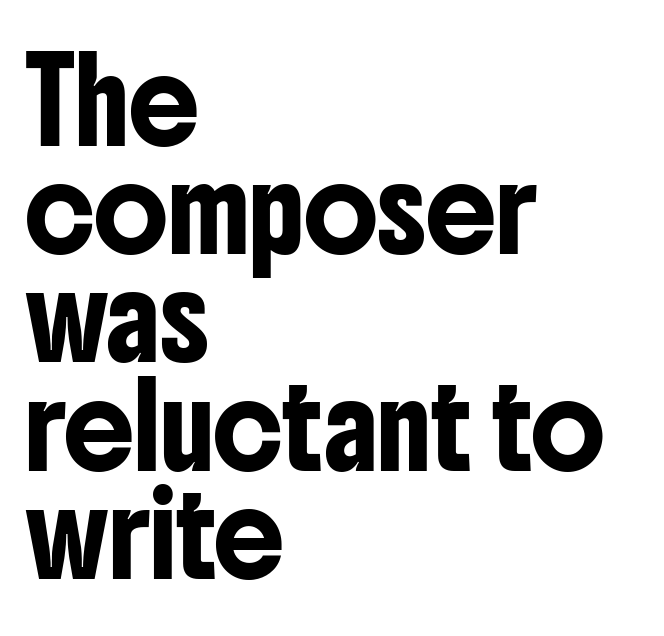
Baseline-to-baseline distance is the conventional proportion of letter height. Do the letters lean? They stand straight. Alignment: flush left. Tracking here is standard; glyphs follow each other at the usual distance.
